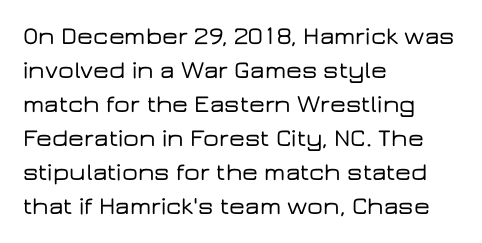
The image shows 25 px text type, upright; set left-aligned, normal line spacing (1.36x), normal letter spacing, not underlined.
